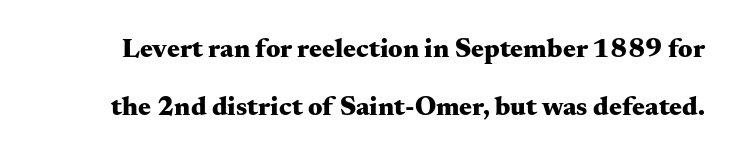
The image shows 27 px bold type, upright; set loose line spacing (2.15x), normal letter spacing, not underlined.
